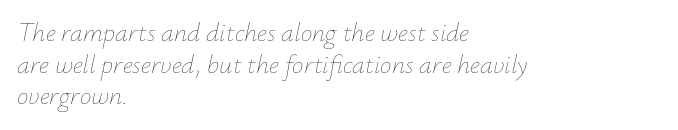
The image shows 26 px text type, italic (leaning right); set left-aligned, line spacing 1.22x, normal letter spacing, not underlined.
